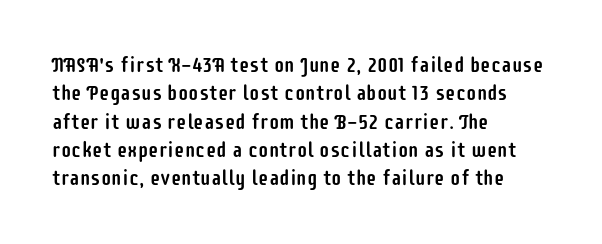
Posture: upright roman. The foot of each line stays bare and open. The passage shown stacks its lines at a standard gap. Alignment: flush left. The horizontal fit of the characters is conventional and even.
